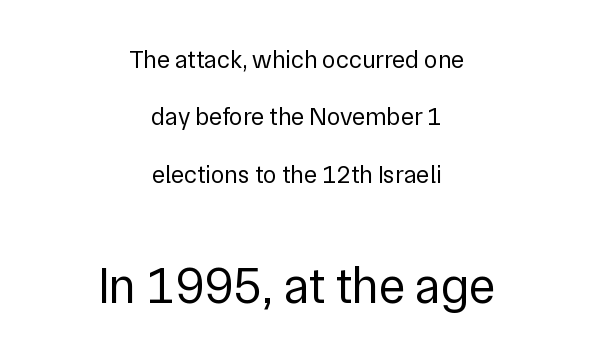
Looks like regular typesetting: each glyph gets only the width it needs. Type without underlining. The letters stand upright; this is a roman face. Vertically, the passage feels expansive, rows floating well apart.
